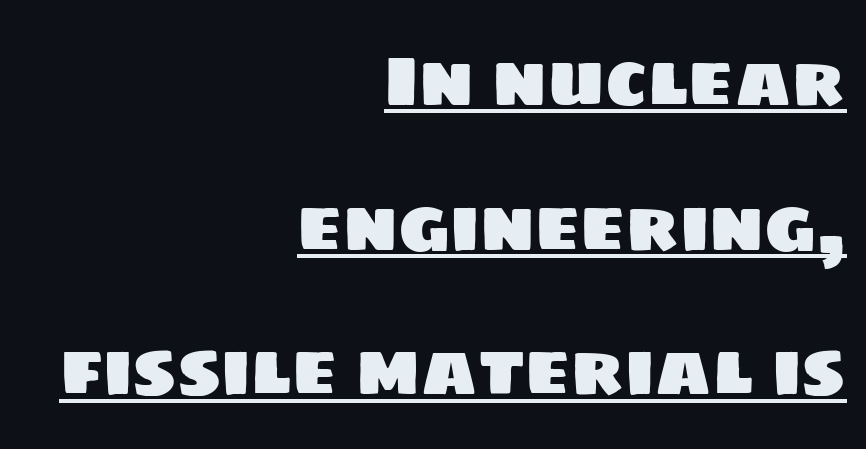
The image shows 72 px sans-serif type; set right-aligned, loose line spacing (2.01x), normal letter spacing, underlined; low stroke contrast and a large x-height.
